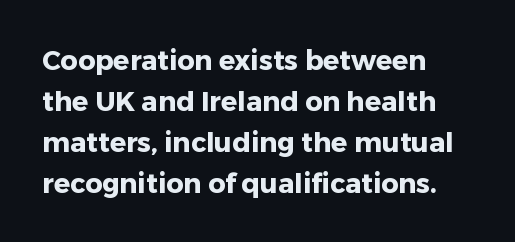
Q: Is the text bold? A: Yes.
Q: Is the text italic (slanted)? A: No, it is upright.
Q: Is the text underlined? A: No.
Q: How is the paragraph aligned? A: Left-aligned.
Q: Is the spacing between letters normal or unusually wide? A: Normal.
Q: Is the spacing between lines tight, normal or loose? A: Normal.
